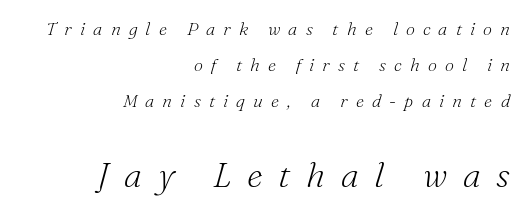
The image shows 35 px light serif type, italic (leaning right); set right-aligned, loose line spacing (1.99x), unusually wide letter spacing (+0.45 em), not underlined; the second (bottom) block is 1.94x larger; medium stroke contrast and a small x-height.
